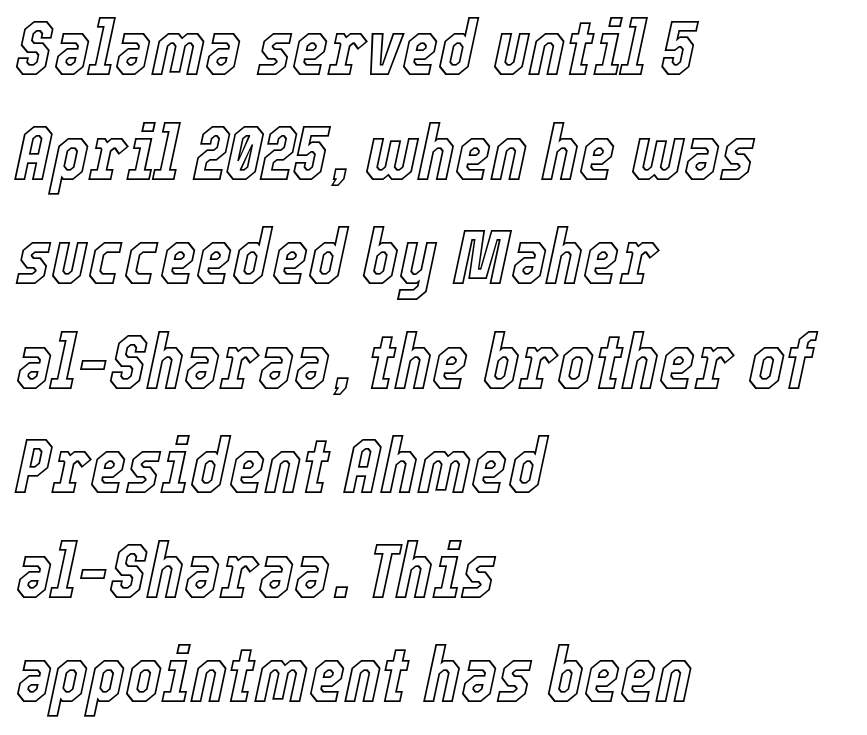
Q: Is the text italic (slanted)? A: Yes, it leans right by about 12 degrees.
Q: Is the text underlined? A: No.
Q: How is the paragraph aligned? A: Left-aligned.
Q: Is the spacing between letters normal or unusually wide? A: Normal.
Q: Is the spacing between lines tight, normal or loose? A: Normal.
Q: Width (condensed, normal, or wide)? A: Condensed.
Q: x-height? A: Medium.
Q: Monospaced? A: No.
